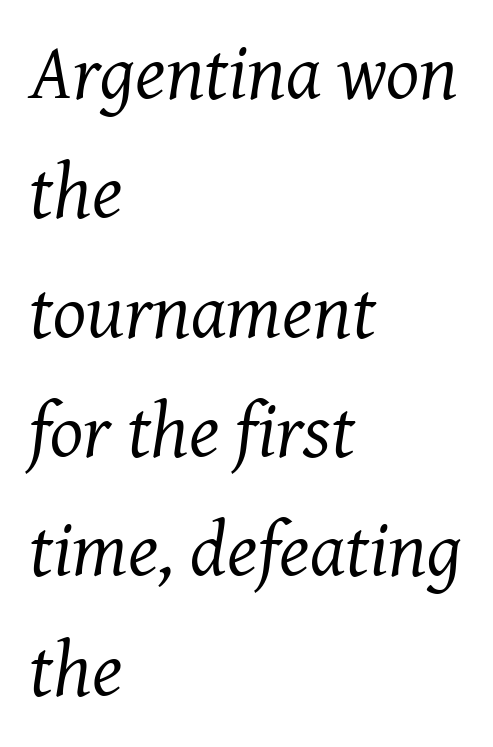
The image shows 78 px regular-weight serif type, italic (leaning right); set left-aligned, normal line spacing (1.53x), normal letter spacing, not underlined; medium stroke contrast and a medium x-height.
